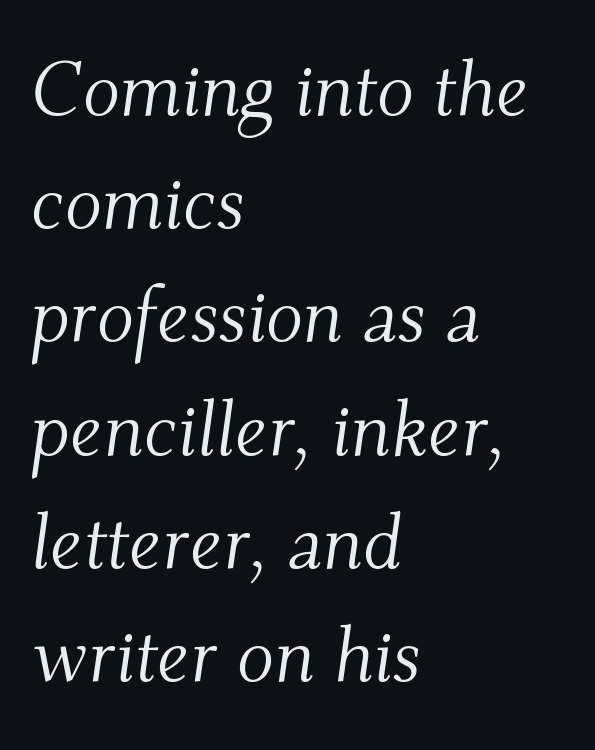
The image shows 77 px light serif type, italic (leaning right); set left-aligned, normal line spacing (1.47x), normal letter spacing, not underlined; medium stroke contrast and a small x-height.
